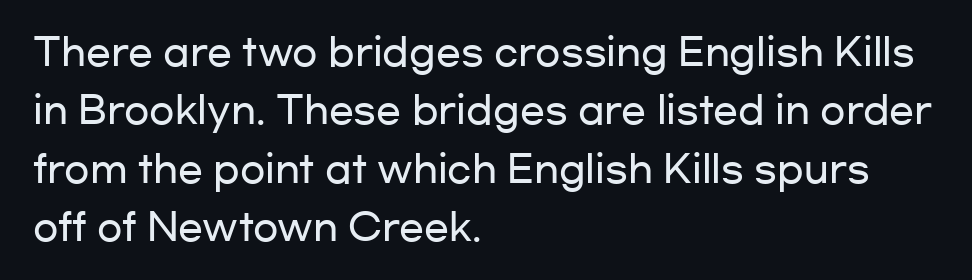
Q: Is the text italic (slanted)? A: No, it is upright.
Q: Is the typeface a serif or a sans-serif typeface? A: Sans-serif.
Q: Is the text underlined? A: No.
Q: How is the paragraph aligned? A: Left-aligned.
Q: Is the spacing between letters normal or unusually wide? A: Normal.
Q: Is the spacing between lines tight, normal or loose? A: Normal.
Q: Width (condensed, normal, or wide)? A: Wide.
Q: Stroke contrast? A: Low.
Q: x-height? A: Medium.
Q: Monospaced? A: No.
